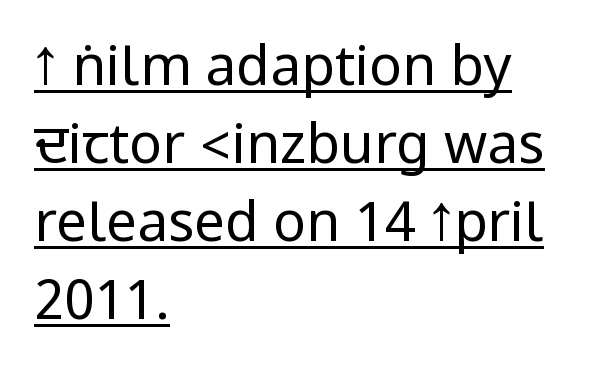
The rendering anchors every line to the left-hand side. Vertical strokes here are truly vertical. The weight would be labelled regular, book, light, or lighter still. Has an underline been added? It has. Does the leading feel generous? No, just average.
